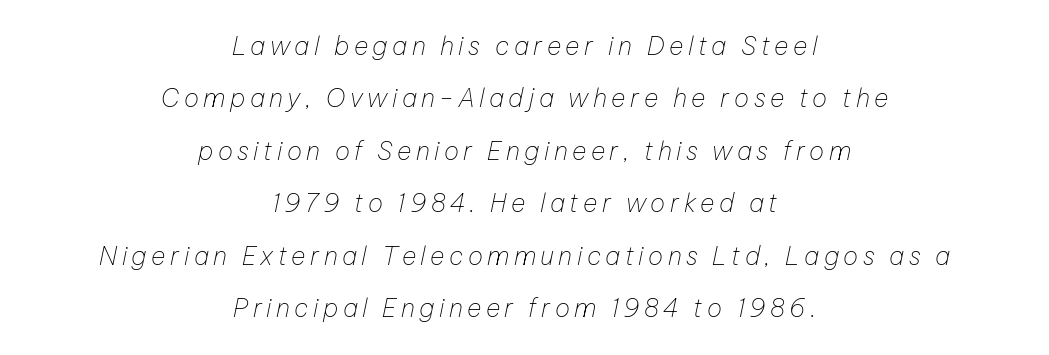
Q: Is the text bold? A: No.
Q: Is the text italic (slanted)? A: Yes, it leans right by about 12 degrees.
Q: Is the text underlined? A: No.
Q: How is the paragraph aligned? A: Centered.
Q: Is the spacing between lines tight, normal or loose? A: Loose.
